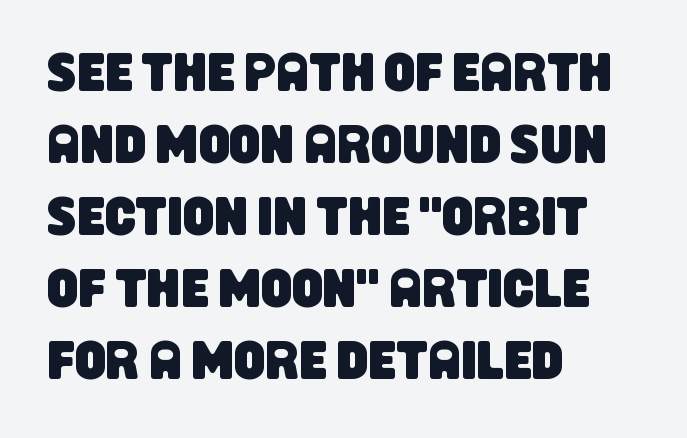
The image shows 55 px condensed sans-serif type; set left-aligned, normal line spacing (1.31x), normal letter spacing, not underlined; low stroke contrast and a large x-height.
